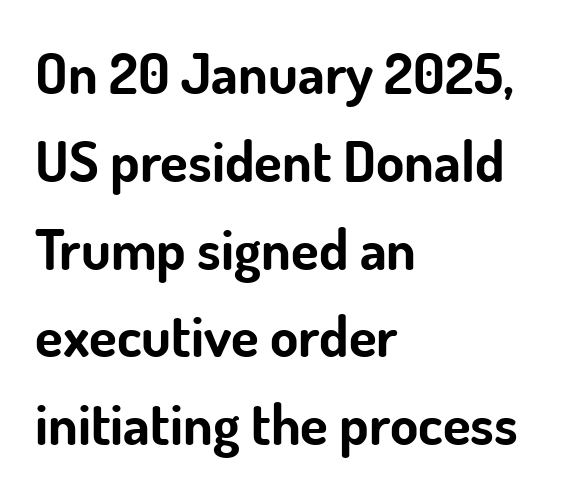
{"serif": "no", "italic": "no", "bold": "yes", "weight": "bold", "width": "normal", "stroke_contrast": "low", "x_height": "small", "monospaced": "no", "underline": "no", "align": "left", "line_spacing": "normal", "line_spacing_ratio": 1.54, "letter_spacing": "normal", "letter_spacing_em": 0.0, "glyph_px": 57}
